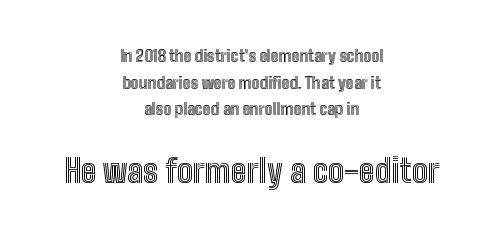
{"italic": "no", "width": "condensed", "x_height": "medium", "monospaced": "no", "underline": "no", "align": "center", "line_spacing": "normal", "line_spacing_ratio": 1.66, "letter_spacing": "normal", "letter_spacing_em": 0.0, "larger_block": "second", "size_ratio": 2.0, "glyph_px": 32}
